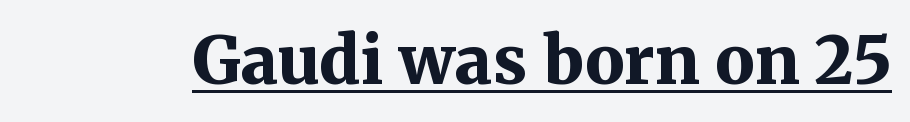
The image shows 66 px bold serif type, upright; set normal letter spacing, underlined; medium stroke contrast and a medium x-height.
